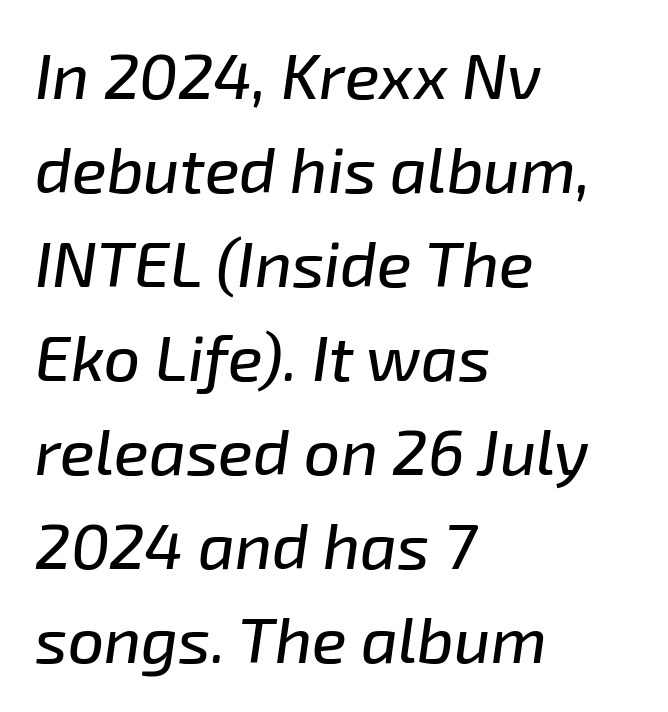
Q: Is the text italic (slanted)? A: Yes, it leans right by about 8 degrees.
Q: Is the text underlined? A: No.
Q: How is the paragraph aligned? A: Left-aligned.
Q: Is the spacing between letters normal or unusually wide? A: Normal.
Q: Is the spacing between lines tight, normal or loose? A: Normal.
Q: Width (condensed, normal, or wide)? A: Normal.
Q: Stroke contrast? A: Low.
Q: x-height? A: Medium.
Q: Monospaced? A: No.
